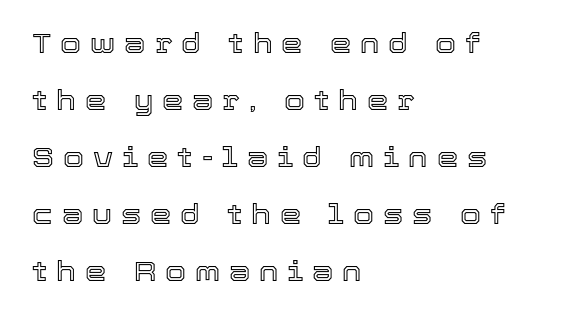
{"italic": "no", "underline": "no", "align": "left", "line_spacing": "loose", "line_spacing_ratio": 2.11, "letter_spacing": "wide", "letter_spacing_em": 0.33, "glyph_px": 27}
